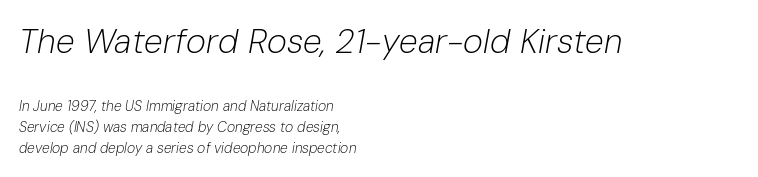
The words here are not underlined. The passage shown leans; its letterforms are oblique. Stroke mass is kept to a normal reading level or below. Every row of glyphs begins at an identical x-position on the left. Honestly, the letter spacing is just normal — you wouldn't notice it. These lines are rendered in a variable-pitch font.
